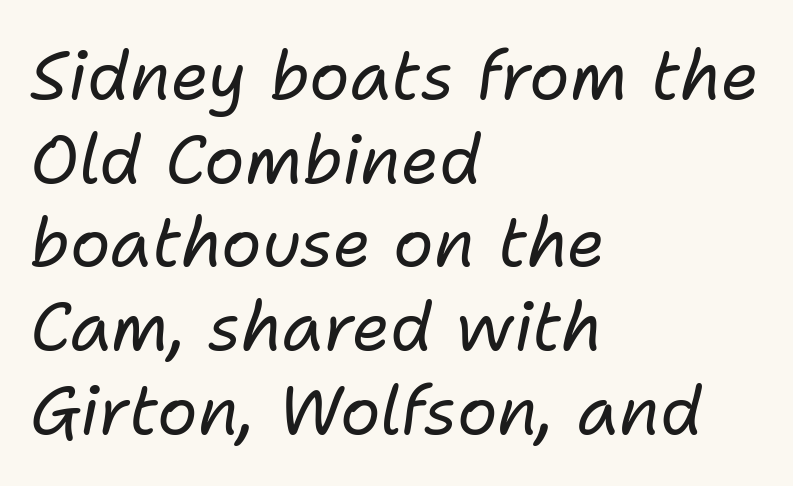
Style check: oblique. Letter spacing: default. One-word summary of the alignment: left. Stems and bowls with no extra thickness — not bold.
